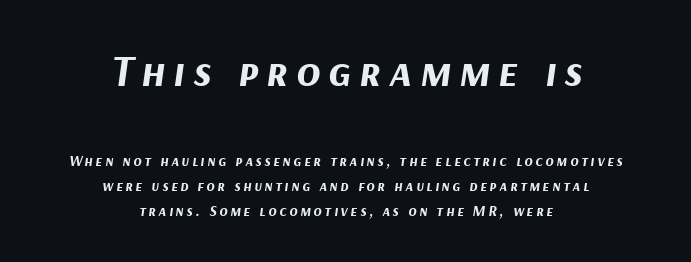
{"italic": "yes", "lean": "right", "slant_degrees": 9, "bold": "yes", "weight": "bold", "width": "normal", "stroke_contrast": "medium", "x_height": "medium", "monospaced": "no", "underline": "no", "align": "center", "line_spacing": "normal", "line_spacing_ratio": 1.67, "larger_block": "first", "size_ratio": 2.93, "glyph_px": 44}
